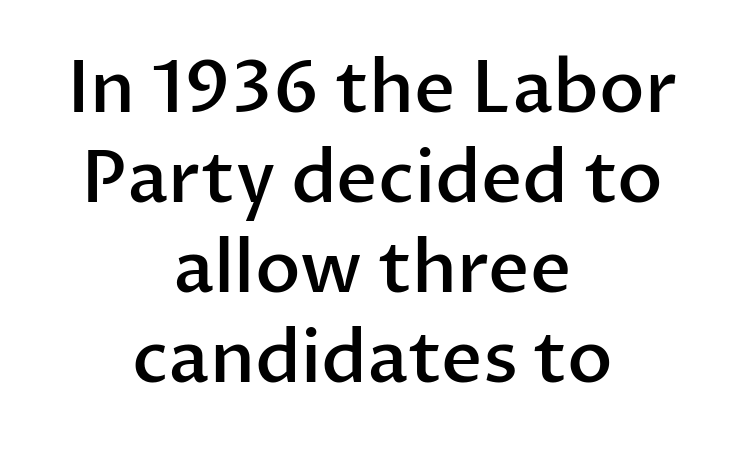
{"serif": "no", "italic": "no", "bold": "semi", "weight": "semibold", "width": "normal", "stroke_contrast": "low", "x_height": "medium", "monospaced": "no", "underline": "no", "align": "center", "line_spacing": "normal", "line_spacing_ratio": 1.25, "letter_spacing": "normal", "letter_spacing_em": 0.0, "glyph_px": 72}
